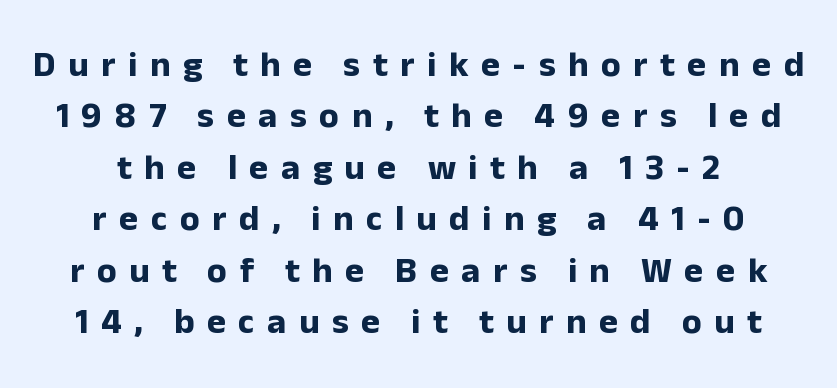
Q: Is the text bold? A: Yes.
Q: Is the text italic (slanted)? A: No, it is upright.
Q: Is the typeface a serif or a sans-serif typeface? A: Sans-serif.
Q: Is the text underlined? A: No.
Q: How is the paragraph aligned? A: Centered.
Q: Is the spacing between letters normal or unusually wide? A: Unusually wide.
Q: Is the spacing between lines tight, normal or loose? A: Normal.
Q: Width (condensed, normal, or wide)? A: Normal.
Q: Stroke contrast? A: Low.
Q: x-height? A: Medium.
Q: Monospaced? A: No.
